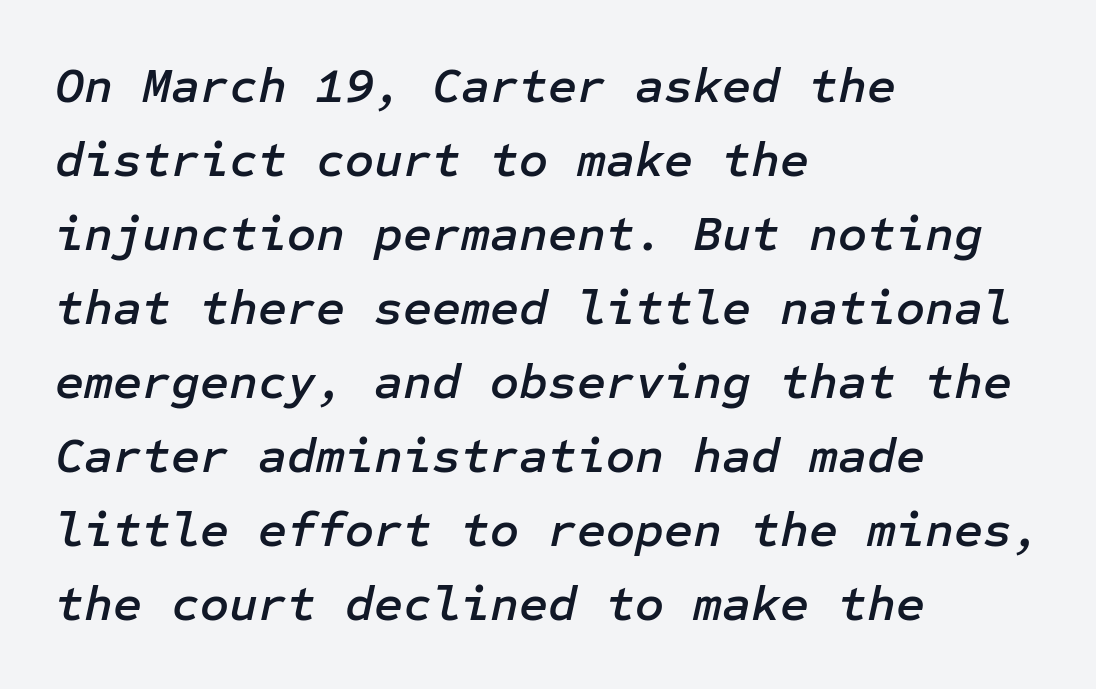
The words here are not underlined. This rendering leaves character spacing at its baseline value. These lines are set flush left with a ragged right edge. Characters are canted at an angle relative to the baseline's perpendicular.
